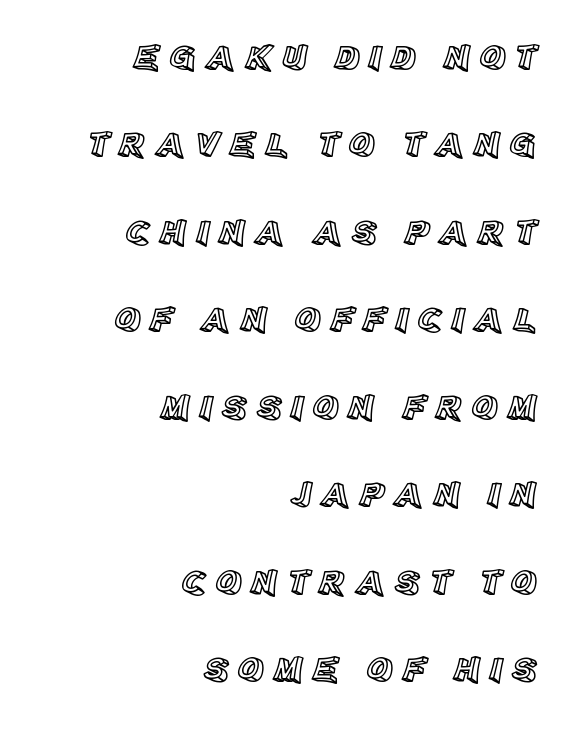
Q: Is the text italic (slanted)? A: Yes.
Q: Is the text underlined? A: No.
Q: How is the paragraph aligned? A: Right-aligned.
Q: Is the spacing between letters normal or unusually wide? A: Unusually wide.
Q: Is the spacing between lines tight, normal or loose? A: Loose.
Q: Width (condensed, normal, or wide)? A: Normal.
Q: x-height? A: Large.
Q: Monospaced? A: No.
